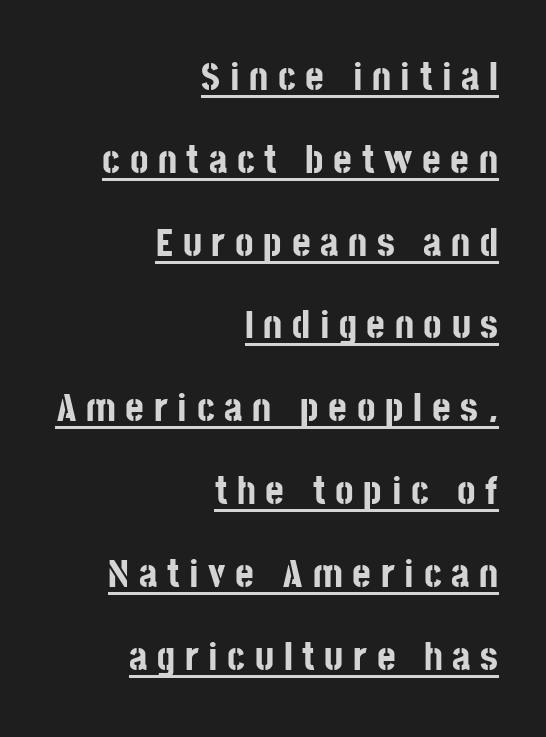
The image shows 40 px bold, condensed sans-serif type, upright; set right-aligned, loose line spacing (2.07x), unusually wide letter spacing (+0.24 em), underlined; low stroke contrast and a large x-height.
